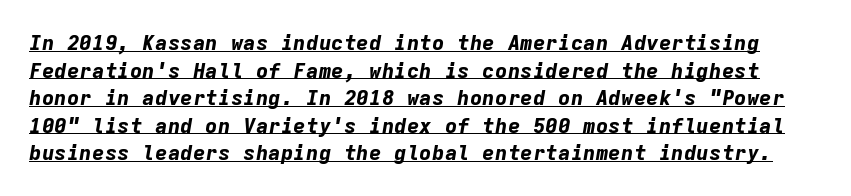
The specimen reads as italic at a glance. The font is running at its bold setting. Somebody hit Ctrl+U on this one — the words are underlined. The line-height multiplier appears to be the usual default.
